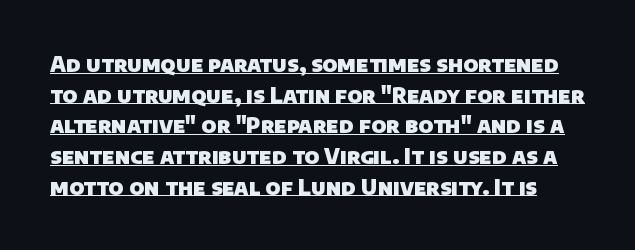
The image shows 21 px bold type; set normal line spacing (1.46x), normal letter spacing, underlined.
